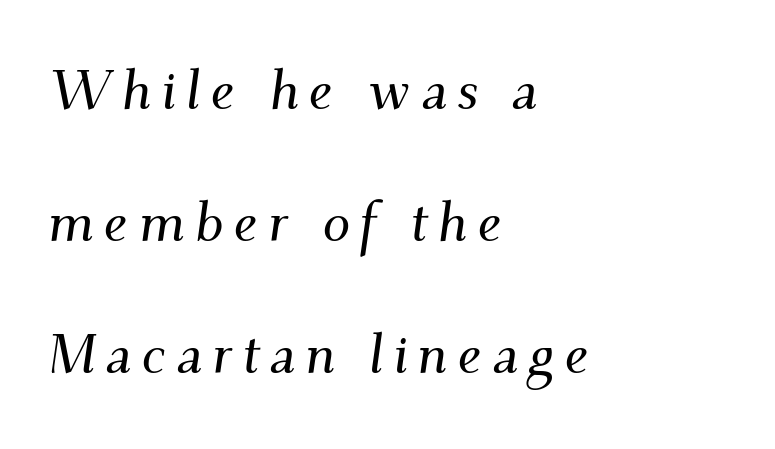
Q: Is the text italic (slanted)? A: Yes, it leans right by about 9 degrees.
Q: Is the typeface a serif or a sans-serif typeface? A: Serif.
Q: Is the text underlined? A: No.
Q: How is the paragraph aligned? A: Left-aligned.
Q: Is the spacing between lines tight, normal or loose? A: Loose.
Q: Width (condensed, normal, or wide)? A: Normal.
Q: Stroke contrast? A: Medium.
Q: x-height? A: Small.
Q: Monospaced? A: No.
